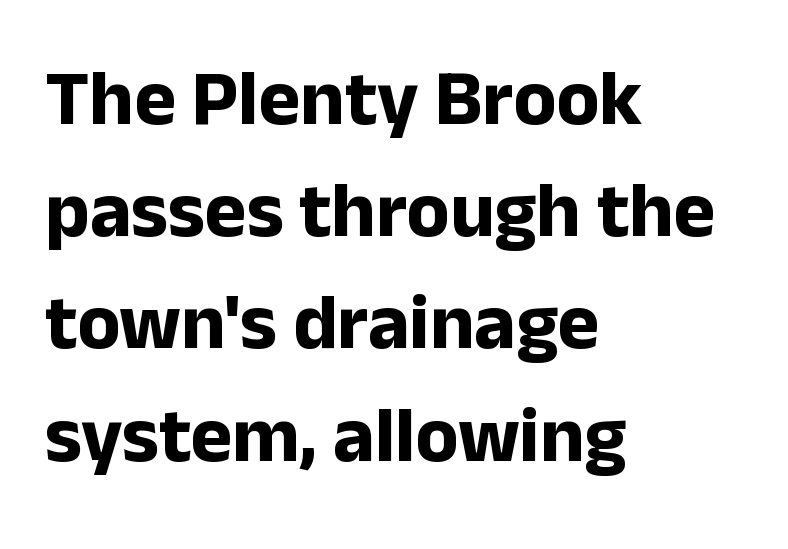
Spacing verdict: proportional, widths tailored to each character. Weight: bold. Where is the straight margin? On the left. In terms of posture, this sample is upright. Is there much room between lines? A standard amount, neither cramped nor airy.
